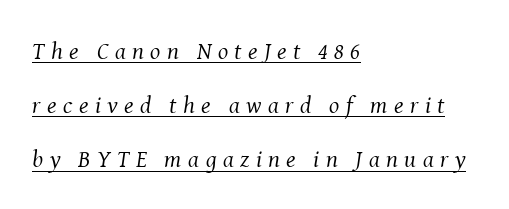
Q: Is the text bold? A: No.
Q: Is the text italic (slanted)? A: Yes, it leans right by about 8 degrees.
Q: Is the text underlined? A: Yes.
Q: How is the paragraph aligned? A: Left-aligned.
Q: Is the spacing between letters normal or unusually wide? A: Unusually wide.
Q: Is the spacing between lines tight, normal or loose? A: Loose.
